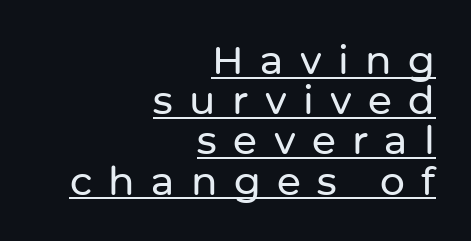
{"serif": "no", "italic": "no", "width": "normal", "stroke_contrast": "low", "x_height": "medium", "monospaced": "no", "underline": "yes", "align": "right", "line_spacing": "tight", "line_spacing_ratio": 1.03, "letter_spacing": "wide", "letter_spacing_em": 0.42, "glyph_px": 39}
